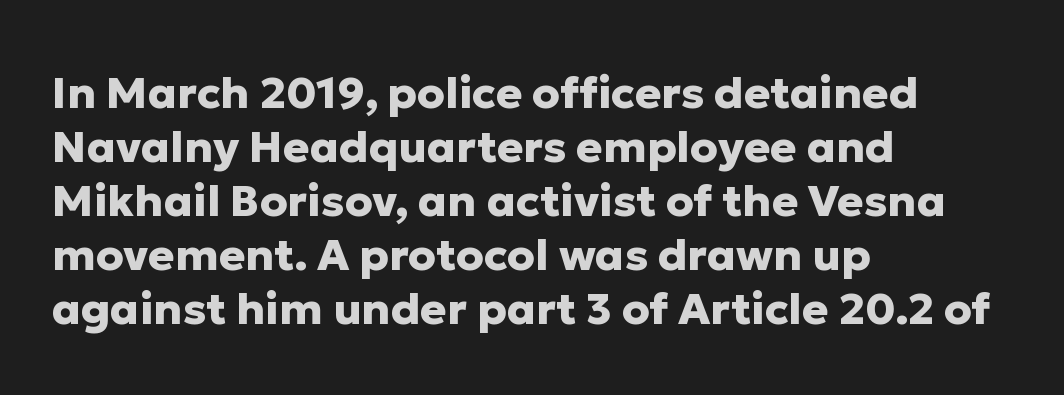
The image shows 44 px heavy sans-serif type, upright; set left-aligned, line spacing 1.23x, normal letter spacing, not underlined; low stroke contrast and a medium x-height.
